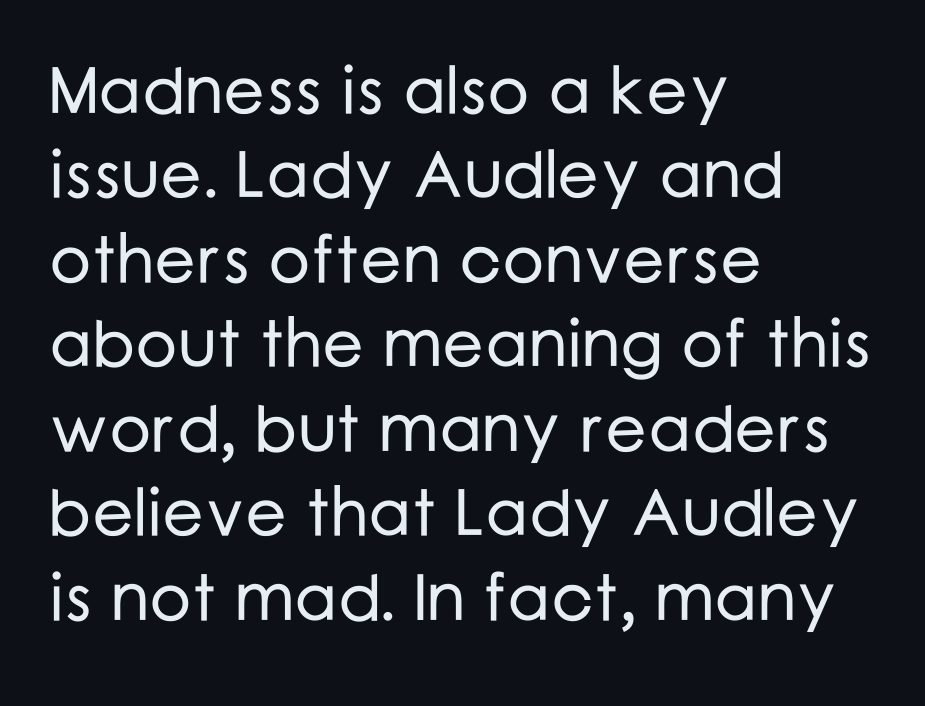
The image shows 66 px sans-serif type, upright; set left-aligned, normal line spacing (1.28x), normal letter spacing, not underlined; low stroke contrast and a medium x-height.
